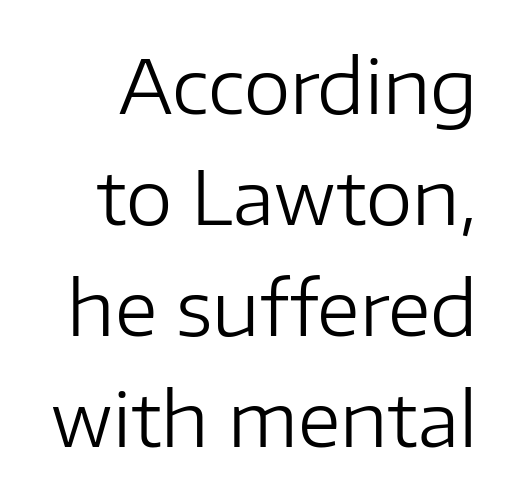
{"serif": "no", "italic": "no", "bold": "no", "weight": "regular", "width": "normal", "stroke_contrast": "low", "x_height": "medium", "monospaced": "no", "underline": "no", "line_spacing": "normal", "line_spacing_ratio": 1.48, "letter_spacing": "normal", "letter_spacing_em": 0.0, "glyph_px": 75}
